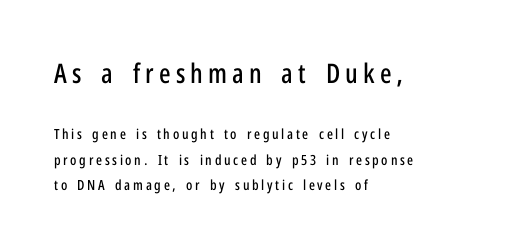
{"italic": "no", "underline": "no", "align": "left", "line_spacing_ratio": 1.81, "larger_block": "first", "size_ratio": 1.93, "glyph_px": 27}
